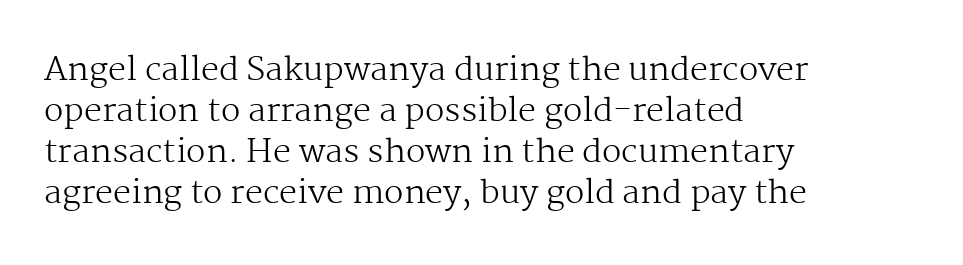
A normal amount of white space separates one row of letters from the next. You could not count columns in this text — the font is proportionally spaced. The passage shown is not bold in any degree. Default kerning and tracking; the words read as compact shapes. Look at the bottom of the vertical strokes: they flare into serifs here. Unmarked baselines from the first word to the last.
